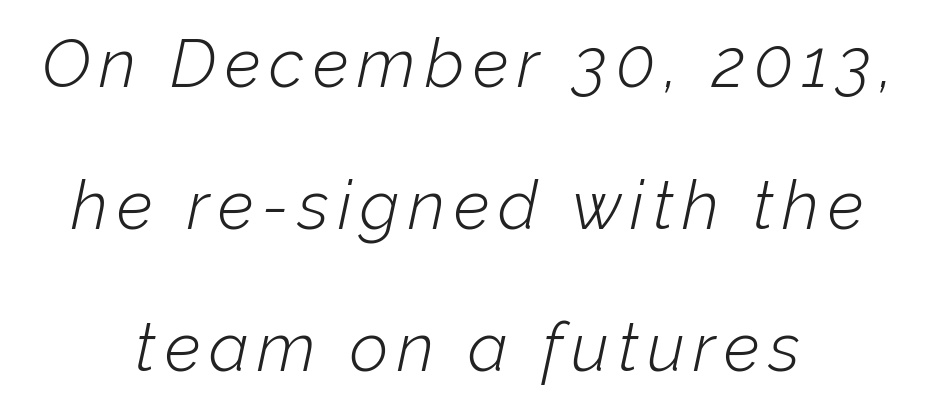
{"italic": "yes", "lean": "right", "slant_degrees": 12, "bold": "no", "weight": "light", "width": "normal", "stroke_contrast": "low", "x_height": "medium", "monospaced": "no", "underline": "no", "align": "center", "line_spacing": "loose", "line_spacing_ratio": 2.12, "glyph_px": 67}
